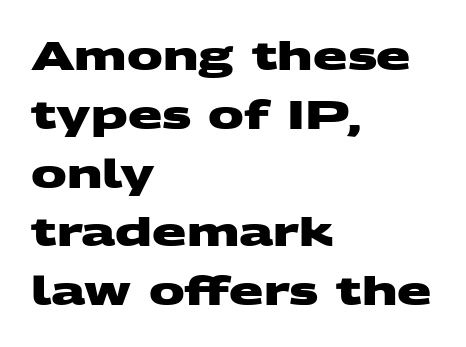
A typesetter would call this proportional, since set widths differ per character. Check where the strokes stop: nothing finishes them off — pure sans. Where is the straight margin? On the left. Descender tails drop into unmarked territory. Look at the tracking — it's just the regular setting, nothing added. The passage shown stacks its lines at a standard gap.
